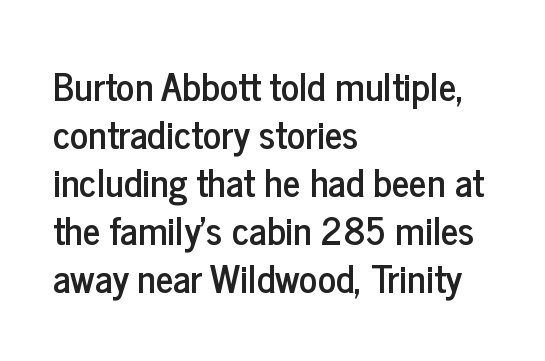
Q: Is the text italic (slanted)? A: No, it is upright.
Q: Is the typeface a serif or a sans-serif typeface? A: Sans-serif.
Q: Is the text underlined? A: No.
Q: How is the paragraph aligned? A: Left-aligned.
Q: Is the spacing between letters normal or unusually wide? A: Normal.
Q: Is the spacing between lines tight, normal or loose? A: Normal.
Q: Width (condensed, normal, or wide)? A: Condensed.
Q: Stroke contrast? A: Low.
Q: x-height? A: Medium.
Q: Monospaced? A: No.
